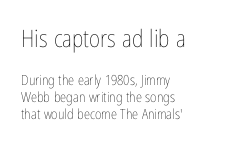
The image shows 24 px text type, upright; set left-aligned, line spacing 1.23x, normal letter spacing, not underlined; the first (top) block is 1.71x larger.
